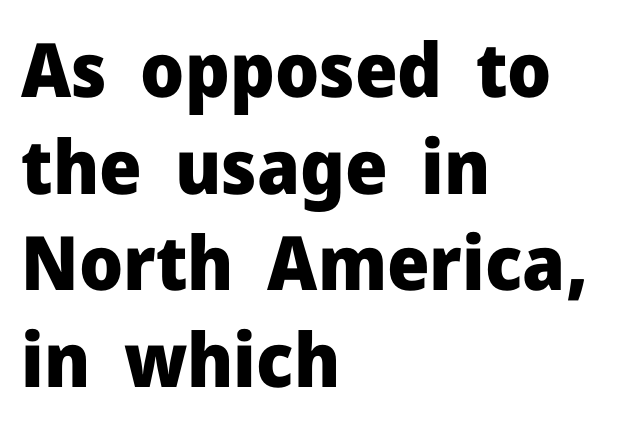
The image shows 75 px heavy sans-serif type, upright; set left-aligned, normal line spacing (1.29x), normal letter spacing, not underlined; low stroke contrast and a medium x-height.
